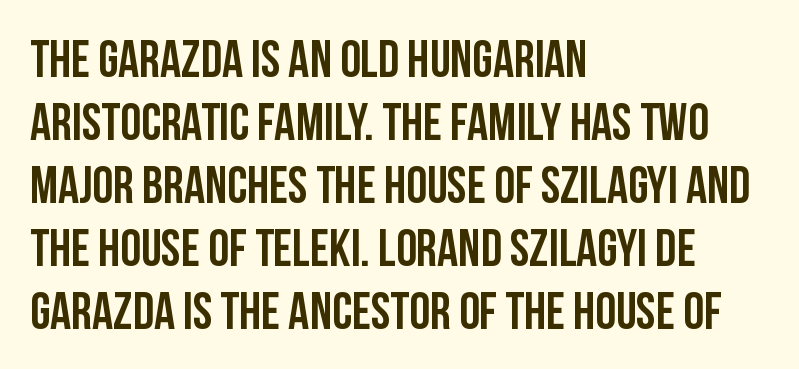
The foot of each line stays bare and open. This sample uses a sans-serif face. The passage shown has conventional tracking throughout. Is the block centered? No — it sits flush against the left margin.
